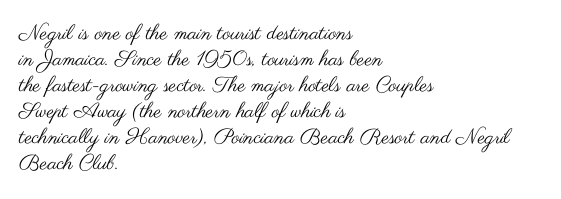
The image shows 21 px text type; set left-aligned, line spacing 1.24x, normal letter spacing, not underlined.
